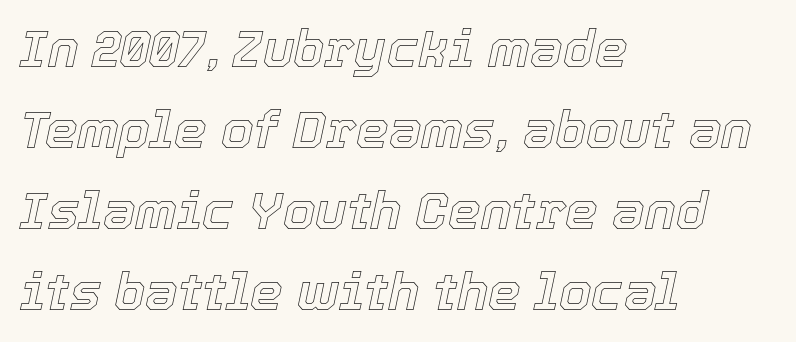
{"italic": "yes", "lean": "right", "slant_degrees": 12, "width": "normal", "x_height": "medium", "monospaced": "no", "underline": "no", "align": "left", "line_spacing": "normal", "line_spacing_ratio": 1.56, "letter_spacing": "normal", "letter_spacing_em": 0.0, "glyph_px": 52}
